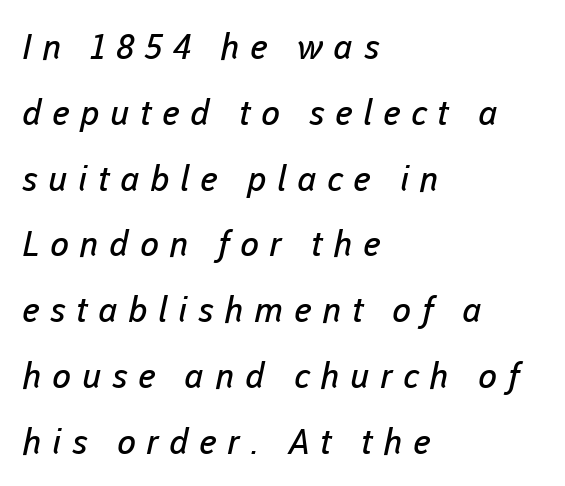
{"serif": "no", "bold": "no", "weight": "regular", "width": "normal", "stroke_contrast": "low", "x_height": "medium", "monospaced": "no", "underline": "no", "align": "left", "line_spacing_ratio": 1.88, "letter_spacing": "wide", "letter_spacing_em": 0.3, "glyph_px": 35}
